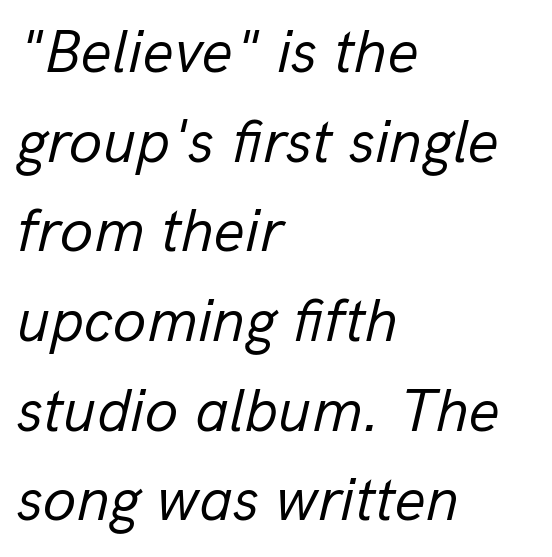
The image shows 61 px regular-weight type, italic (leaning right); set left-aligned, normal line spacing (1.47x), normal letter spacing, not underlined; low stroke contrast and a medium x-height.
